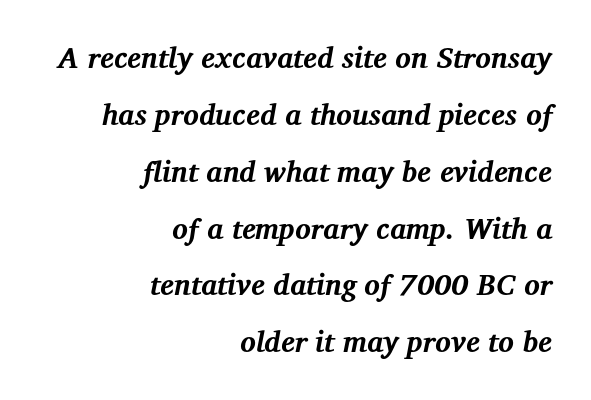
The image shows 29 px bold serif type, italic (leaning right); set right-aligned, loose line spacing (1.96x), normal letter spacing, not underlined; medium stroke contrast and a medium x-height.
